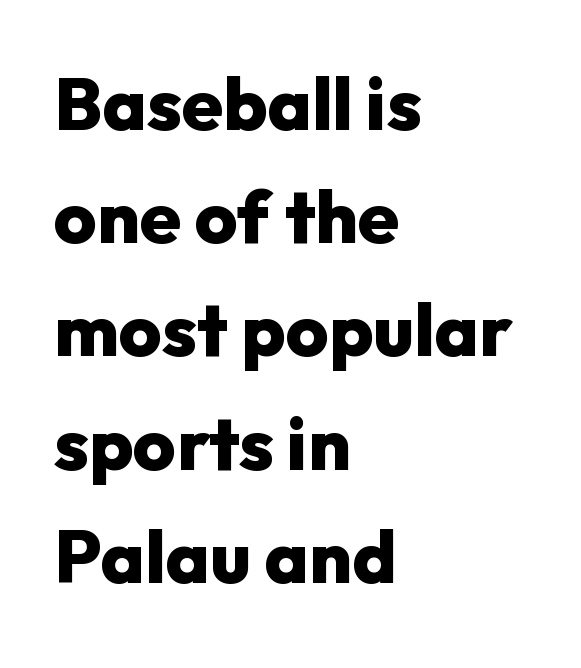
{"serif": "no", "italic": "no", "bold": "yes", "weight": "heavy", "width": "normal", "stroke_contrast": "low", "x_height": "medium", "monospaced": "no", "underline": "no", "align": "left", "line_spacing": "normal", "line_spacing_ratio": 1.53, "letter_spacing": "normal", "letter_spacing_em": 0.0, "glyph_px": 74}
